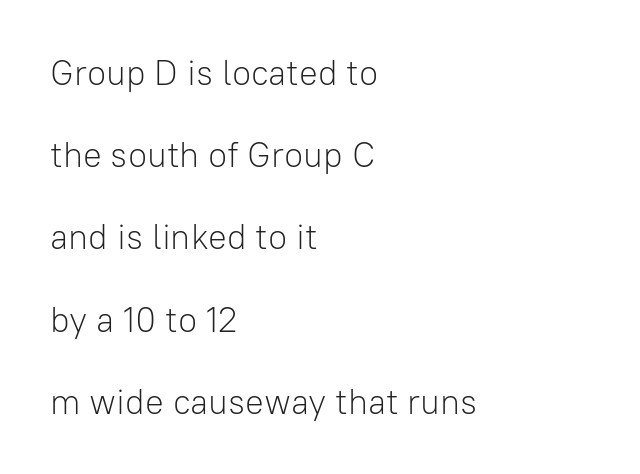
Q: Is the text bold? A: No.
Q: Is the text italic (slanted)? A: No, it is upright.
Q: Is the typeface a serif or a sans-serif typeface? A: Sans-serif.
Q: Is the text underlined? A: No.
Q: How is the paragraph aligned? A: Left-aligned.
Q: Is the spacing between letters normal or unusually wide? A: Normal.
Q: Is the spacing between lines tight, normal or loose? A: Loose.
Q: Width (condensed, normal, or wide)? A: Normal.
Q: Stroke contrast? A: Low.
Q: x-height? A: Medium.
Q: Monospaced? A: No.
